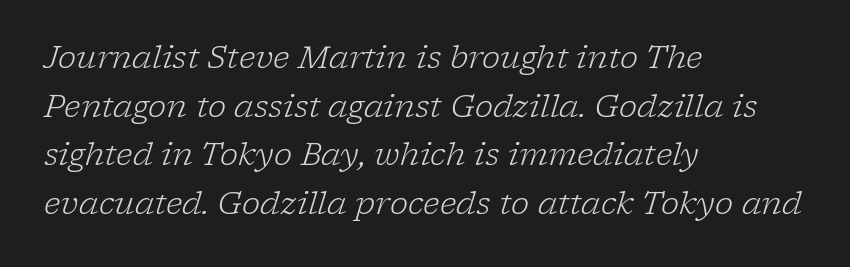
The image shows 31 px light serif type, italic (leaning right); set left-aligned, normal line spacing (1.57x), normal letter spacing, not underlined; low stroke contrast and a medium x-height.
